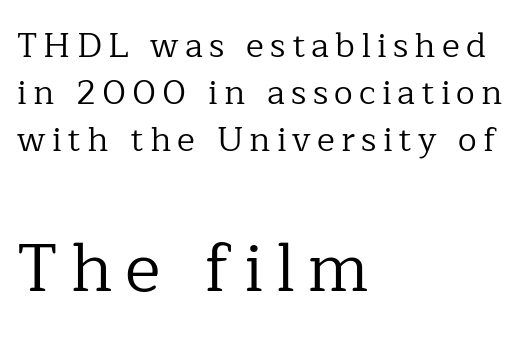
The image shows 68 px regular-weight serif type, upright; set left-aligned, normal line spacing (1.38x), not underlined; the second (bottom) block is 2.0x larger; low stroke contrast and a medium x-height.
